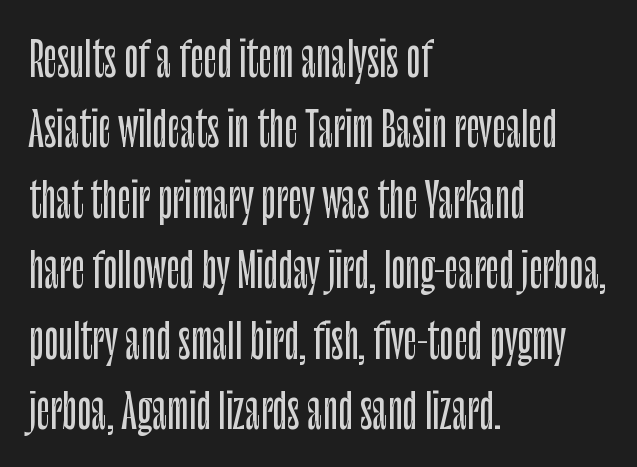
The image shows 47 px condensed sans-serif type, upright; set left-aligned, normal line spacing (1.5x), normal letter spacing, not underlined; low stroke contrast and a large x-height.
